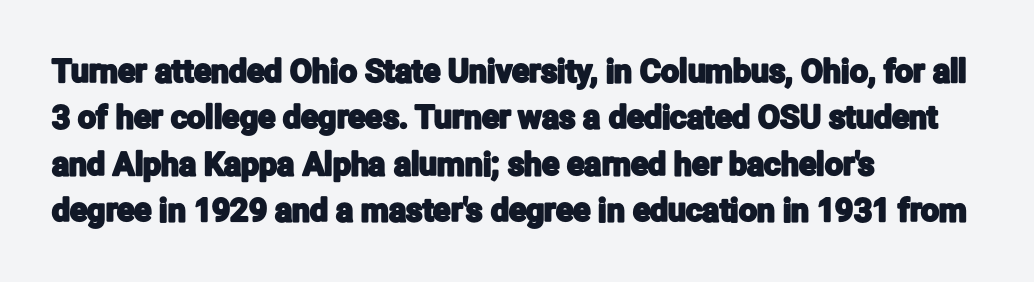
The image shows 32 px condensed sans-serif type, upright; set left-aligned, normal line spacing (1.45x), normal letter spacing, not underlined; low stroke contrast and a medium x-height.
